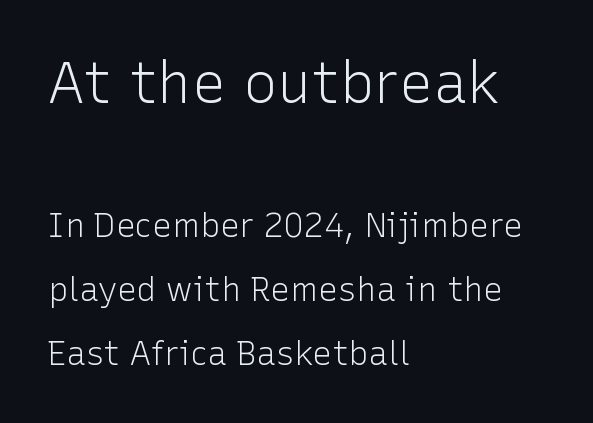
Q: Is the text bold? A: No.
Q: Is the text italic (slanted)? A: No, it is upright.
Q: Is the typeface a serif or a sans-serif typeface? A: Sans-serif.
Q: Is the text underlined? A: No.
Q: How is the paragraph aligned? A: Left-aligned.
Q: Is the spacing between letters normal or unusually wide? A: Normal.
Q: Is the spacing between lines tight, normal or loose? A: Loose.
Q: Which block of text is set in a larger size, the first (top) or the second (bottom)? A: The first (top) one.
Q: Width (condensed, normal, or wide)? A: Normal.
Q: Stroke contrast? A: Low.
Q: x-height? A: Medium.
Q: Monospaced? A: No.
